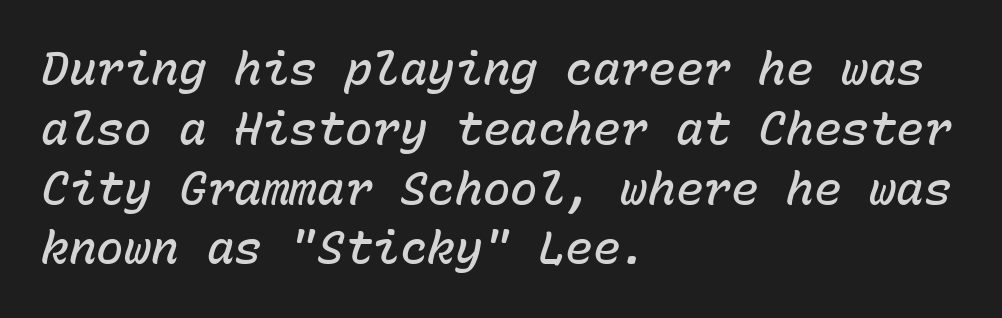
Summary of vertical rhythm: regular, with standard interline spacing. Every character here occupies the same horizontal width, giving the sample a typewriter-like rhythm. Words float on clear page, feet unadorned. The letterforms sit shoulder to shoulder at normal distance. A typesetter would mark this as italic.
